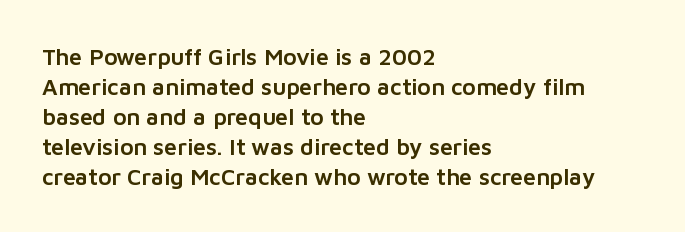
The image shows 23 px text type, upright; set left-aligned, normal line spacing (1.3x), normal letter spacing, not underlined.
